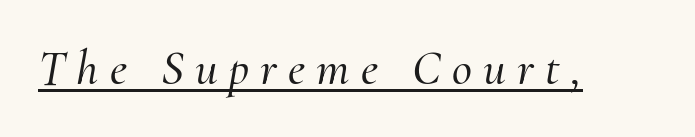
{"serif": "yes", "italic": "yes", "lean": "right", "slant_degrees": 10, "width": "normal", "stroke_contrast": "medium", "x_height": "small", "monospaced": "no", "underline": "yes", "letter_spacing": "wide", "letter_spacing_em": 0.23, "glyph_px": 49}
